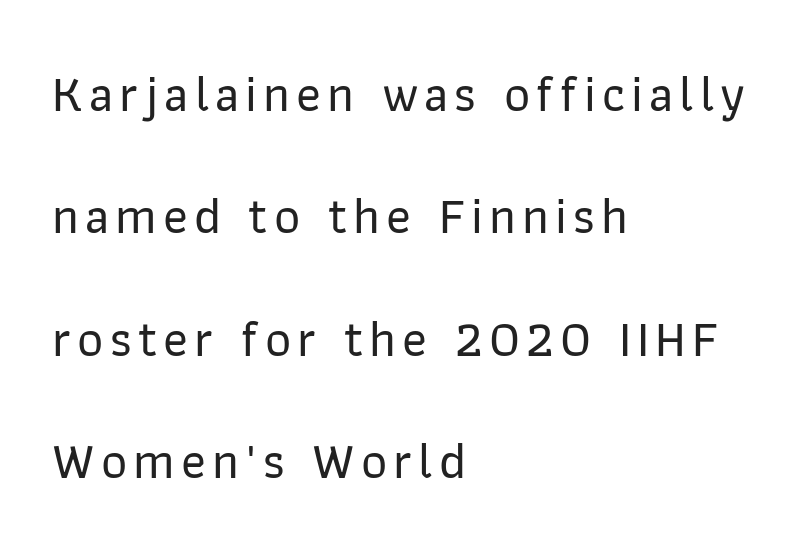
Honestly, the rows look like they've been pulled way apart. Tall strokes in this sample are plumb rather than angled. No word sits above an underline. Looks like regular typesetting: each glyph gets only the width it needs. Every row of glyphs begins at an identical x-position on the left.
